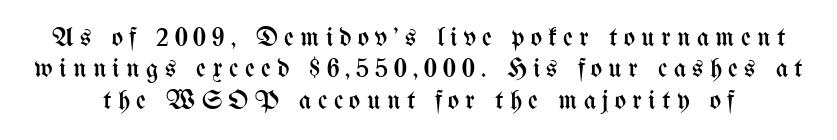
No letter is thick-stroked: the sample isn't bold. A bare baseline throughout the passage. Look at the tracking — it's clearly loosened, letters drifting apart. The letters stand upright; this is a roman face.
